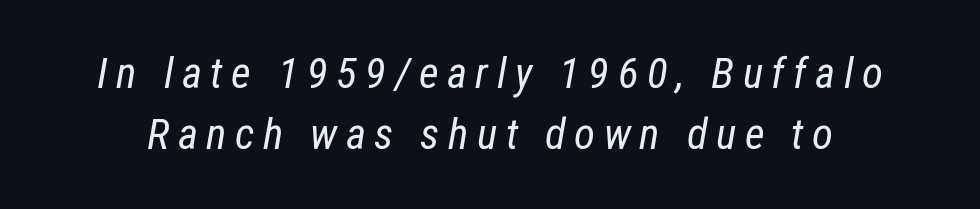
No word sits above an underline. Italic? Definitely — the glyphs are oblique. The typesetting does not lean heavy: it is not bold. This rendering widens character spacing well past its baseline value. Compared with typical paragraphs, the rows here are spaced about the same. Think of a printed novel: that variable character pitch is what you see here.
